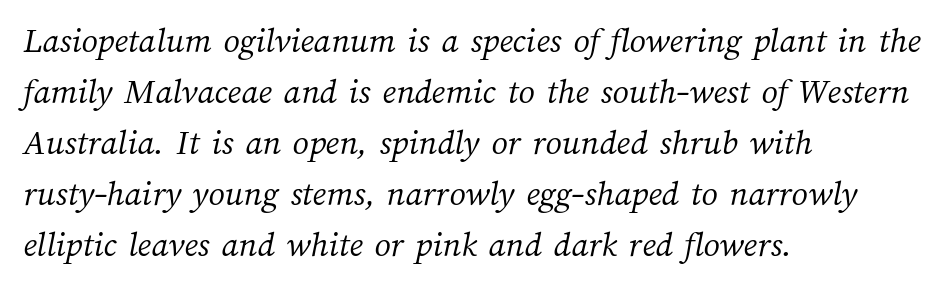
Q: Is the text bold? A: No.
Q: Is the text underlined? A: No.
Q: How is the paragraph aligned? A: Left-aligned.
Q: Is the spacing between letters normal or unusually wide? A: Normal.
Q: Is the spacing between lines tight, normal or loose? A: Normal.
Q: Width (condensed, normal, or wide)? A: Normal.
Q: Stroke contrast? A: Medium.
Q: x-height? A: Medium.
Q: Monospaced? A: No.
